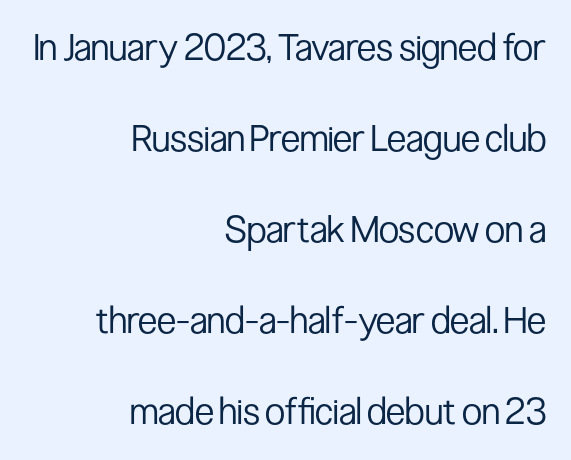
The image shows 37 px regular-weight, condensed sans-serif type, upright; set right-aligned, loose line spacing (2.46x), normal letter spacing, not underlined; low stroke contrast and a medium x-height.
